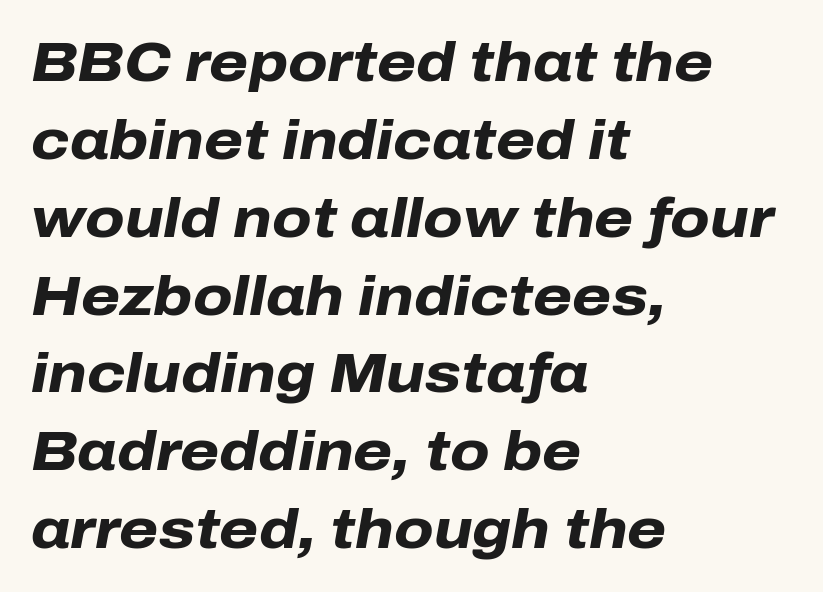
The image shows 56 px heavy type, italic (leaning right); set left-aligned, normal line spacing (1.39x), normal letter spacing, not underlined; low stroke contrast and a medium x-height.
